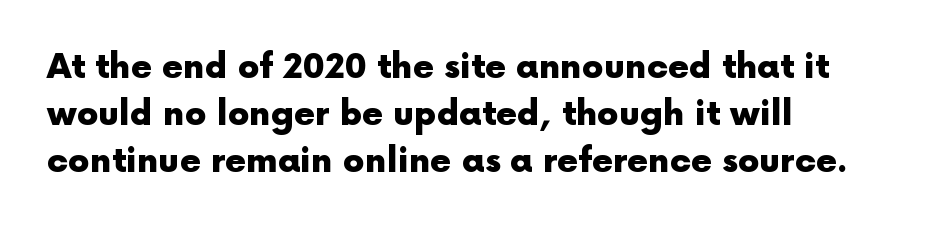
Q: Is the text bold? A: Yes.
Q: Is the text italic (slanted)? A: No, it is upright.
Q: Is the typeface a serif or a sans-serif typeface? A: Sans-serif.
Q: Is the text underlined? A: No.
Q: How is the paragraph aligned? A: Left-aligned.
Q: Is the spacing between letters normal or unusually wide? A: Normal.
Q: Is the spacing between lines tight, normal or loose? A: Normal.
Q: Width (condensed, normal, or wide)? A: Normal.
Q: x-height? A: Medium.
Q: Monospaced? A: No.
